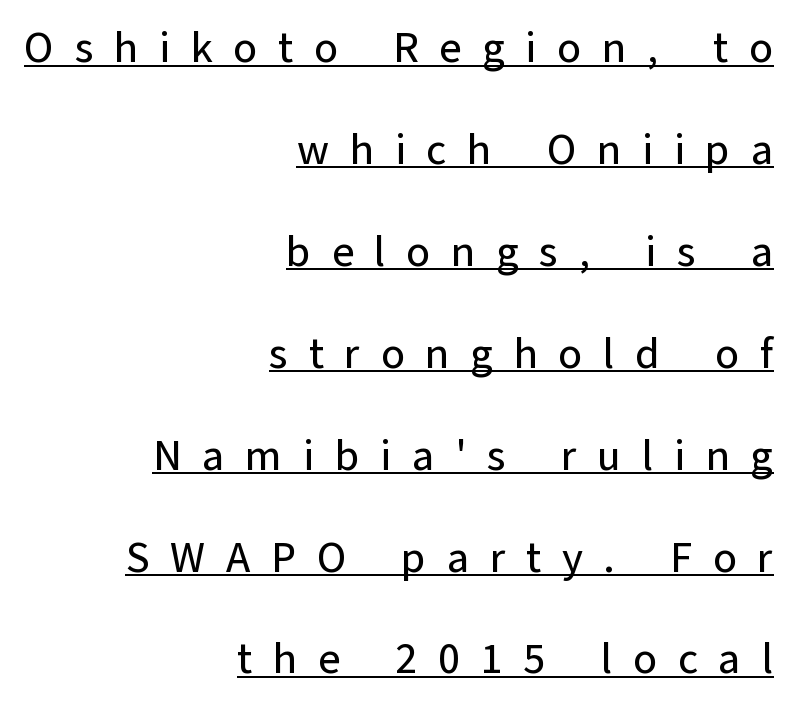
Do the letters lean? They stand straight. How would I describe the line gaps? Wide and relaxed. Each letter keeps its own natural width here, so spacing adapts to shape. To sum up the face: it is a sans, with no serifs. In terms of letterspacing, this is a distinctly airy, spread setting.
